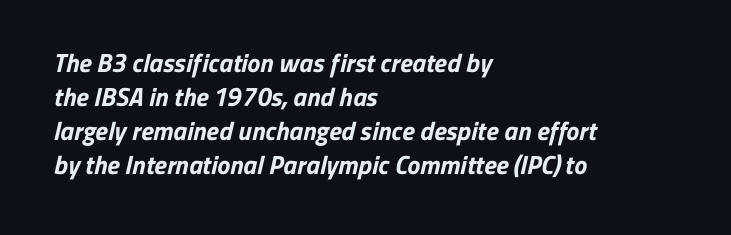
The image shows 26 px bold type; set left-aligned, normal line spacing (1.31x), normal letter spacing, not underlined.
